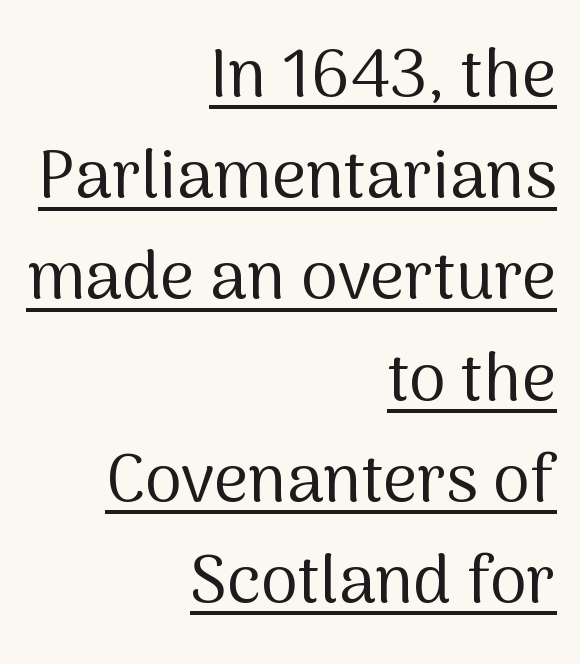
The glyphs are accompanied by a horizontal stroke just below them. This rendering uses right alignment, leaving the left contour irregular. Letterform terminals end flat and unadorned throughout the passage. The font sits on the lighter half of the weight spectrum, regular included. Short note: letters normally spaced. The rows are spaced the way most documents space them.
